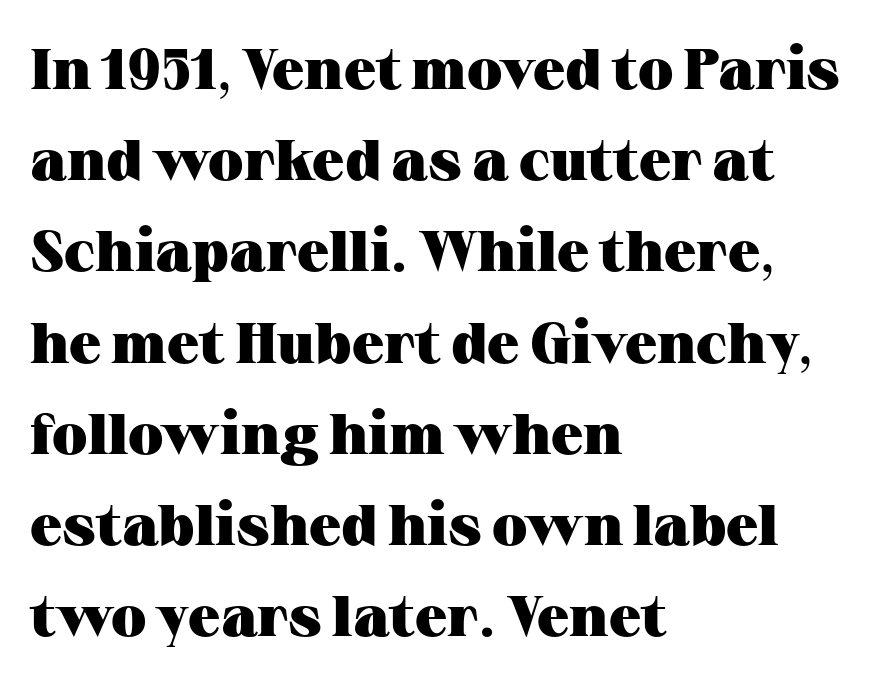
Q: Is the text bold? A: Yes.
Q: Is the text italic (slanted)? A: No, it is upright.
Q: Is the typeface a serif or a sans-serif typeface? A: Serif.
Q: Is the text underlined? A: No.
Q: How is the paragraph aligned? A: Left-aligned.
Q: Is the spacing between letters normal or unusually wide? A: Normal.
Q: Is the spacing between lines tight, normal or loose? A: Normal.
Q: Width (condensed, normal, or wide)? A: Wide.
Q: Stroke contrast? A: Medium.
Q: x-height? A: Medium.
Q: Monospaced? A: No.
